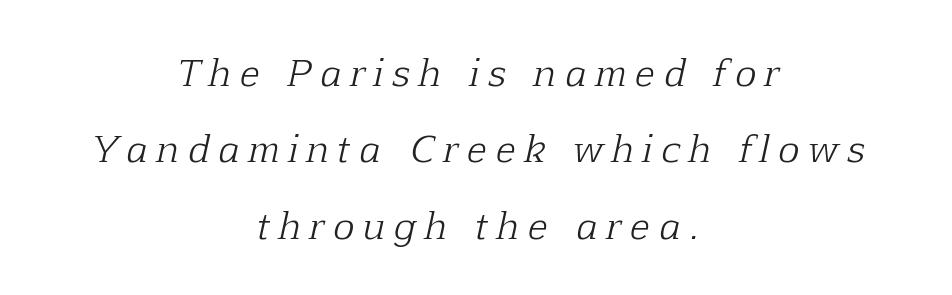
The image shows 36 px light serif type, italic (leaning right); set centered, loose line spacing (2.12x), unusually wide letter spacing (+0.26 em), not underlined; low stroke contrast and a medium x-height.
